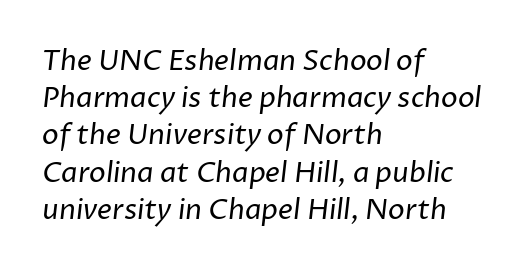
Q: Is the text bold? A: No.
Q: Is the typeface a serif or a sans-serif typeface? A: Sans-serif.
Q: Is the text underlined? A: No.
Q: How is the paragraph aligned? A: Left-aligned.
Q: Is the spacing between letters normal or unusually wide? A: Normal.
Q: Is the spacing between lines tight, normal or loose? A: Normal.
Q: Width (condensed, normal, or wide)? A: Normal.
Q: Stroke contrast? A: Low.
Q: x-height? A: Medium.
Q: Monospaced? A: No.
